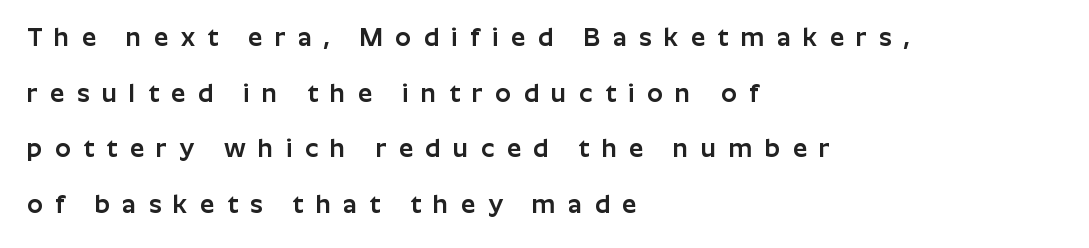
The image shows 25 px text type, upright; set left-aligned, loose line spacing (2.23x), unusually wide letter spacing (+0.5 em), not underlined.
